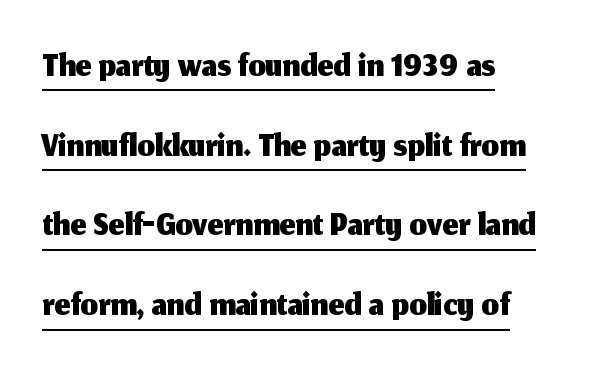
{"serif": "no", "italic": "no", "width": "normal", "stroke_contrast": "medium", "x_height": "medium", "monospaced": "no", "underline": "yes", "align": "left", "line_spacing": "normal", "line_spacing_ratio": 1.45, "letter_spacing": "normal", "letter_spacing_em": 0.0, "glyph_px": 55}
